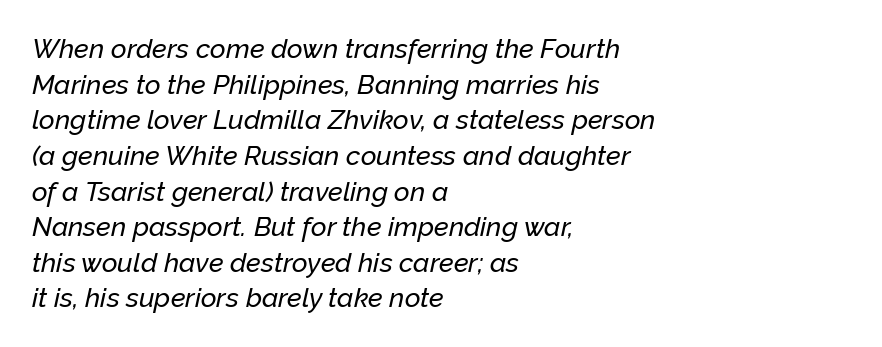
{"italic": "yes", "lean": "right", "slant_degrees": 12, "underline": "no", "align": "left", "line_spacing": "normal", "line_spacing_ratio": 1.32, "letter_spacing": "normal", "letter_spacing_em": 0.0, "glyph_px": 27}
